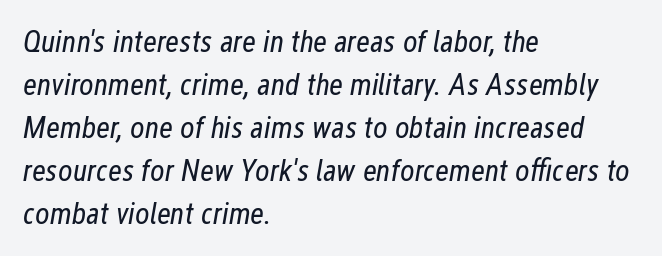
The image shows 31 px regular-weight, condensed type, italic (leaning right); set left-aligned, normal line spacing (1.39x), normal letter spacing, not underlined; low stroke contrast and a medium x-height.
